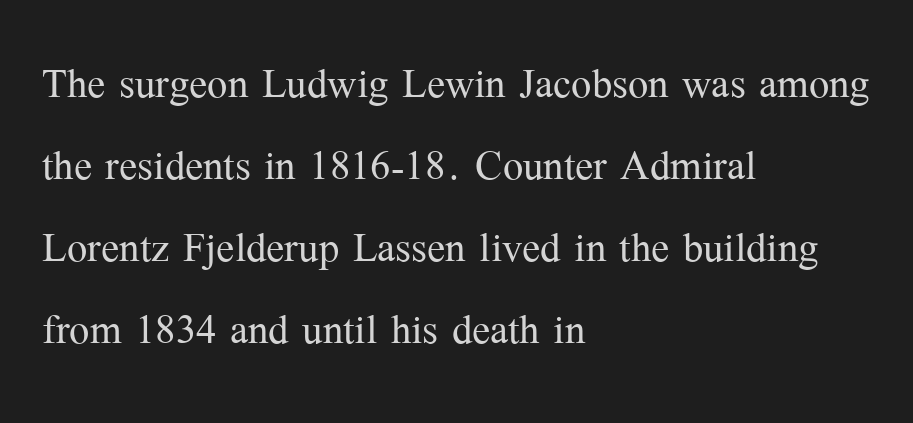
The image shows 54 px light serif type, upright; set left-aligned, normal line spacing (1.52x), normal letter spacing, not underlined; medium stroke contrast and a medium x-height.
